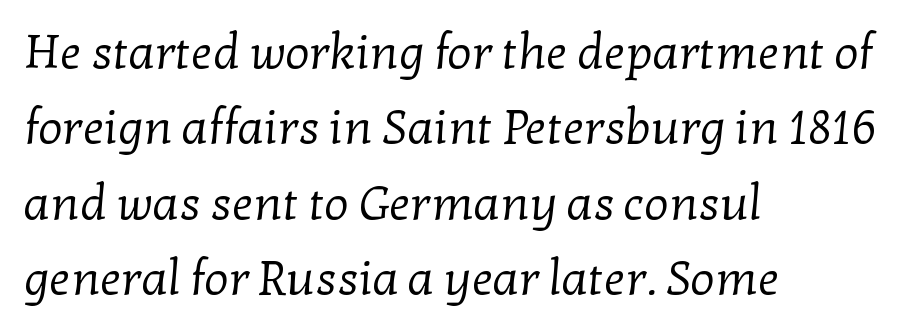
Q: Is the text bold? A: No.
Q: Is the typeface a serif or a sans-serif typeface? A: Serif.
Q: Is the text underlined? A: No.
Q: How is the paragraph aligned? A: Left-aligned.
Q: Is the spacing between letters normal or unusually wide? A: Normal.
Q: Is the spacing between lines tight, normal or loose? A: Normal.
Q: Width (condensed, normal, or wide)? A: Normal.
Q: Stroke contrast? A: Low.
Q: x-height? A: Medium.
Q: Monospaced? A: No.
